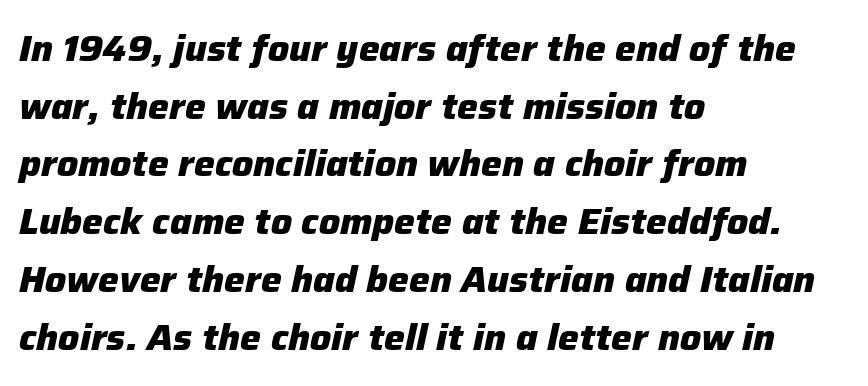
The image shows 37 px heavy type, italic (leaning right); set left-aligned, normal line spacing (1.56x), normal letter spacing, not underlined; low stroke contrast and a medium x-height.
